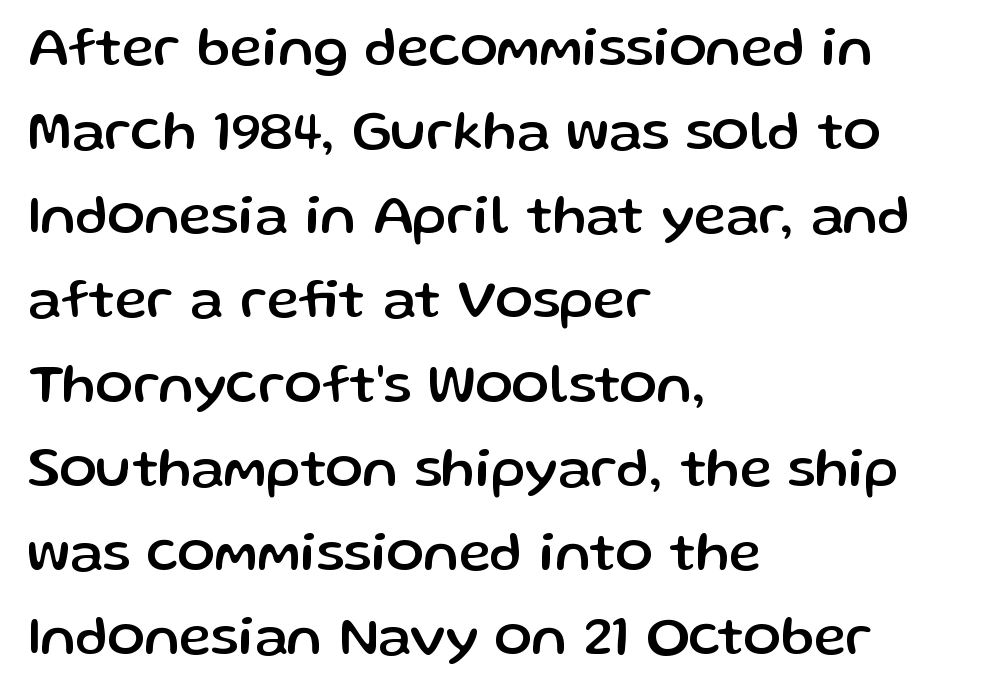
Q: Is the text italic (slanted)? A: No, it is upright.
Q: Is the typeface a serif or a sans-serif typeface? A: Sans-serif.
Q: Is the text underlined? A: No.
Q: How is the paragraph aligned? A: Left-aligned.
Q: Is the spacing between letters normal or unusually wide? A: Normal.
Q: Is the spacing between lines tight, normal or loose? A: Normal.
Q: Width (condensed, normal, or wide)? A: Normal.
Q: Stroke contrast? A: Low.
Q: x-height? A: Medium.
Q: Monospaced? A: No.
